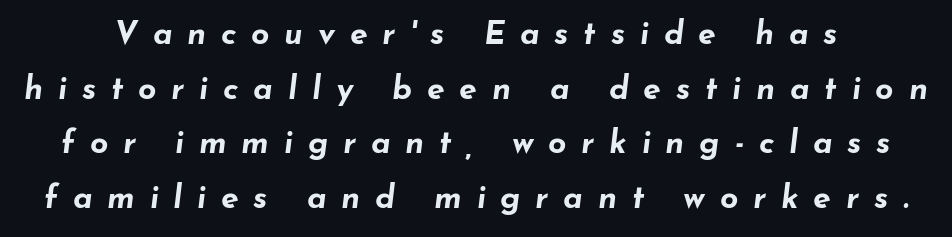
The image shows 32 px bold, wide type, italic (leaning right); set line spacing 1.71x, unusually wide letter spacing (+0.46 em), not underlined; low stroke contrast and a small x-height.
